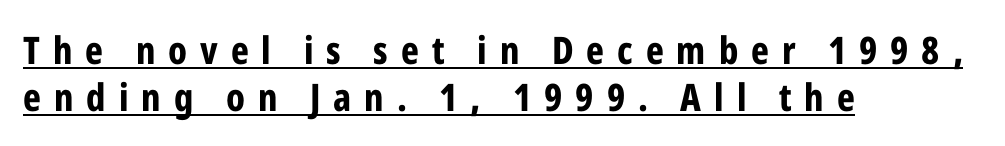
The image shows 38 px bold, condensed sans-serif type, upright; set left-aligned, line spacing 1.23x, unusually wide letter spacing (+0.34 em), underlined; low stroke contrast and a medium x-height.
